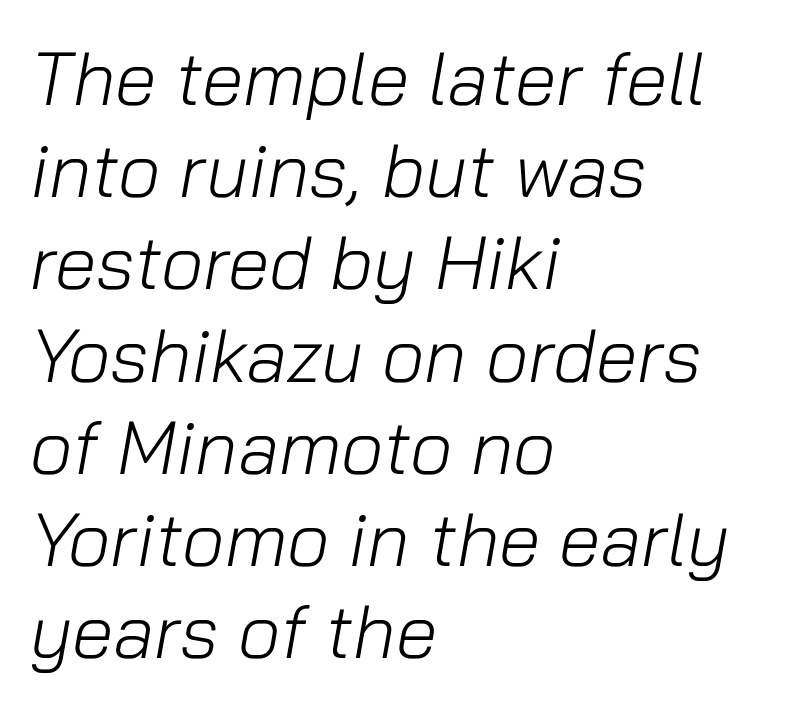
Leftover space on each line is placed entirely after the last word. Default kerning and tracking; the words read as compact shapes. A light-to-regular cut is what we see here. Underline: absent. Is this a fixed-width face? No — the glyphs have proportional, varying widths. Yep, that's italic — everything's leaning.
